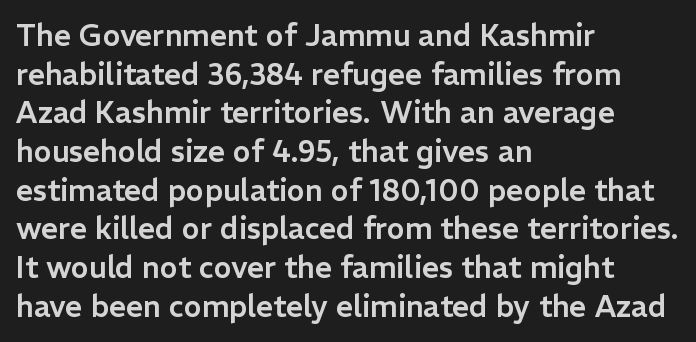
Q: Is the text italic (slanted)? A: No, it is upright.
Q: Is the typeface a serif or a sans-serif typeface? A: Sans-serif.
Q: Is the text underlined? A: No.
Q: How is the paragraph aligned? A: Left-aligned.
Q: Is the spacing between letters normal or unusually wide? A: Normal.
Q: Is the spacing between lines tight, normal or loose? A: Normal.
Q: Width (condensed, normal, or wide)? A: Normal.
Q: Stroke contrast? A: Low.
Q: x-height? A: Medium.
Q: Monospaced? A: No.
